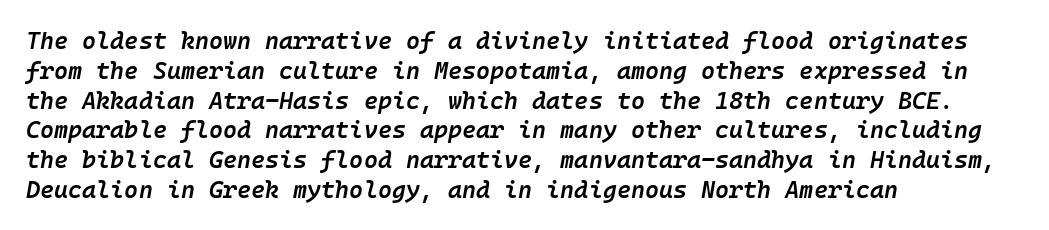
The image shows 24 px text type, italic (leaning right); set left-aligned, line spacing 1.24x, normal letter spacing, not underlined.
